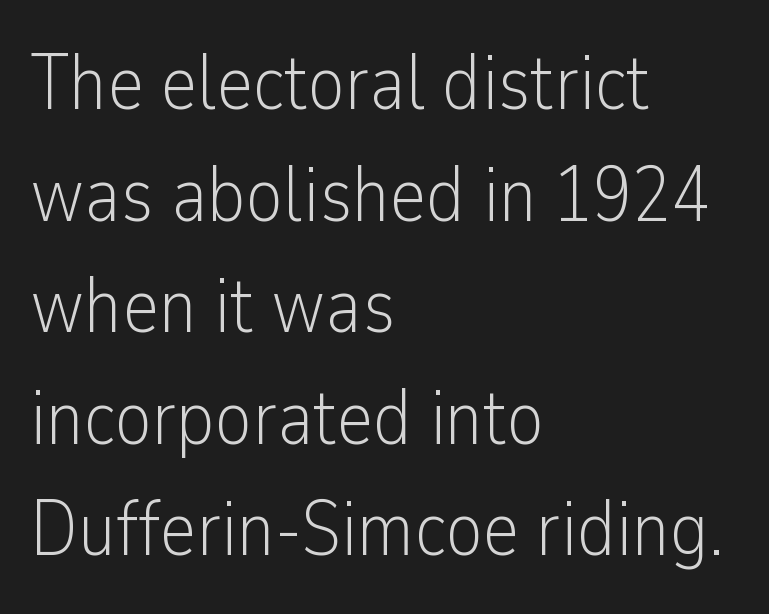
Caption: face not bold, strokes unweighted. The zone under the glyphs is completely vacant. Notice how descenders clear the ascenders below comfortably — that's standard leading. The compositor pushed each line to the left boundary. Every character sits straight up, as roman type does.
